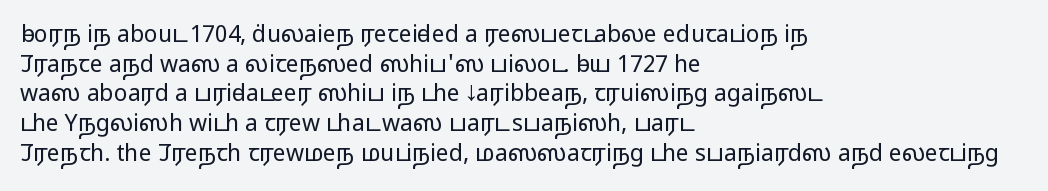
{"italic": "no", "bold": "no", "underline": "no", "align": "left", "line_spacing": "normal", "line_spacing_ratio": 1.29, "letter_spacing": "normal", "letter_spacing_em": 0.0, "glyph_px": 23}
